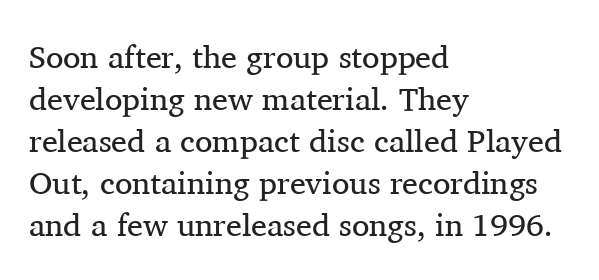
The image shows 32 px regular-weight serif type, upright; set left-aligned, normal line spacing (1.31x), normal letter spacing, not underlined; medium stroke contrast and a medium x-height.
